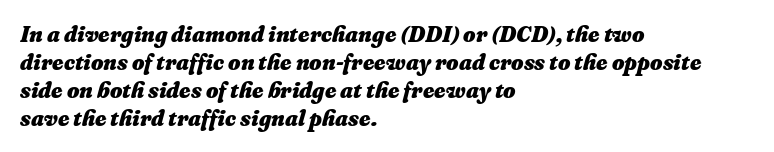
The image shows 22 px bold type, italic (leaning right); set left-aligned, normal line spacing (1.27x), normal letter spacing, not underlined.
